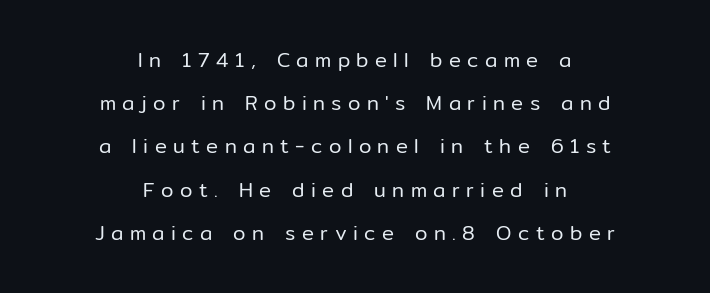
The image shows 20 px text type, upright; set centered, loose line spacing (2.16x), unusually wide letter spacing (+0.32 em), not underlined.
